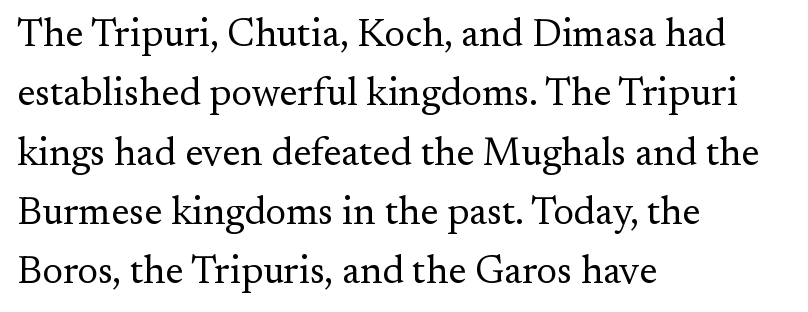
Does extra space separate the letters? No, they use regular spacing. Horizontal alignment here is leftward, the default for most running prose. The font's upright variant was chosen for this text. The letters carry serifs — small finishing strokes at the ends of their stems. Notice how descenders clear the ascenders below comfortably — that's standard leading. The gap between lines stays unmarked.
